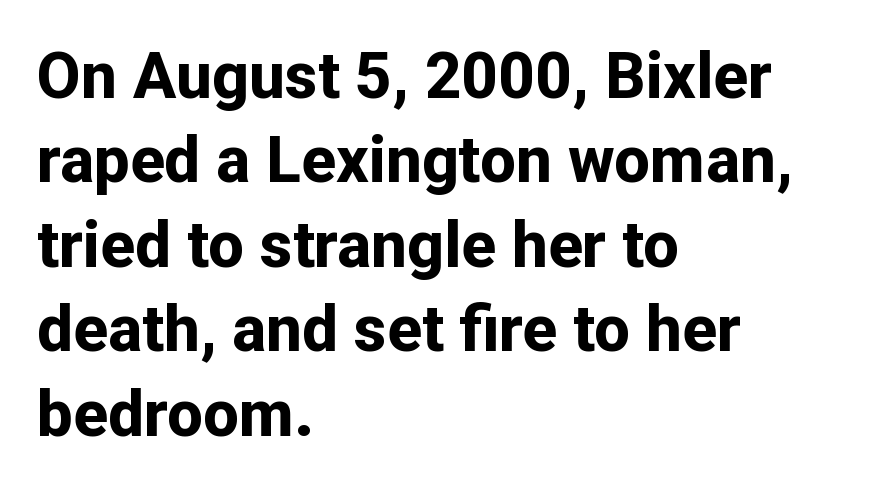
Q: Is the text bold? A: Yes.
Q: Is the text italic (slanted)? A: No, it is upright.
Q: Is the typeface a serif or a sans-serif typeface? A: Sans-serif.
Q: Is the text underlined? A: No.
Q: How is the paragraph aligned? A: Left-aligned.
Q: Is the spacing between letters normal or unusually wide? A: Normal.
Q: Is the spacing between lines tight, normal or loose? A: Normal.
Q: Width (condensed, normal, or wide)? A: Normal.
Q: Stroke contrast? A: Low.
Q: x-height? A: Medium.
Q: Monospaced? A: No.
